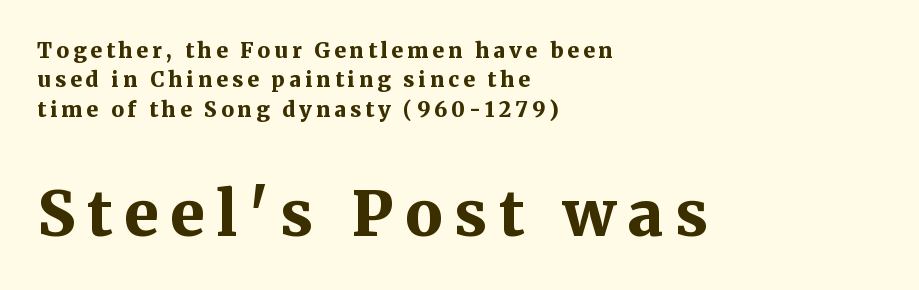
Q: Is the text bold? A: Yes.
Q: Is the text italic (slanted)? A: No, it is upright.
Q: Is the typeface a serif or a sans-serif typeface? A: Serif.
Q: Is the text underlined? A: No.
Q: How is the paragraph aligned? A: Left-aligned.
Q: Is the spacing between lines tight, normal or loose? A: Normal.
Q: Which block of text is set in a larger size, the first (top) or the second (bottom)? A: The second (bottom) one.
Q: Width (condensed, normal, or wide)? A: Normal.
Q: Stroke contrast? A: Medium.
Q: x-height? A: Medium.
Q: Monospaced? A: No.
